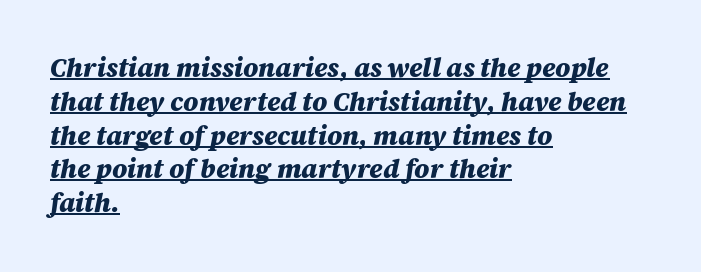
The letters sit at their default tracking, neither squeezed nor spread. The glyphs look as if they've been sheared to an angle. In terms of leading, this rendering sits right in the middle. The lettering is marked with a stroke running underneath it. Each line starts at the same left margin while the right side varies. A full-strength bold gives these letters their thick strokes.
